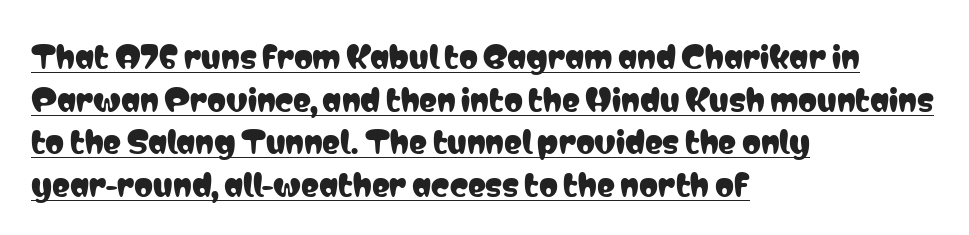
The image shows 30 px condensed sans-serif type, upright; set left-aligned, normal line spacing (1.42x), normal letter spacing, underlined; low stroke contrast and a medium x-height.
